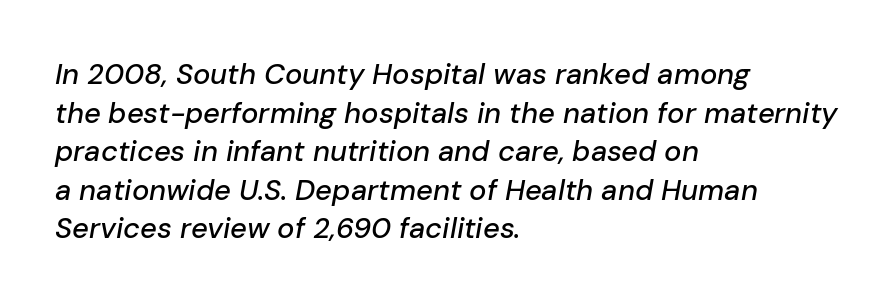
Q: Is the text italic (slanted)? A: Yes, it leans right by about 10 degrees.
Q: Is the text underlined? A: No.
Q: How is the paragraph aligned? A: Left-aligned.
Q: Is the spacing between letters normal or unusually wide? A: Normal.
Q: Is the spacing between lines tight, normal or loose? A: Normal.
Q: Width (condensed, normal, or wide)? A: Normal.
Q: Stroke contrast? A: Low.
Q: x-height? A: Medium.
Q: Monospaced? A: No.
